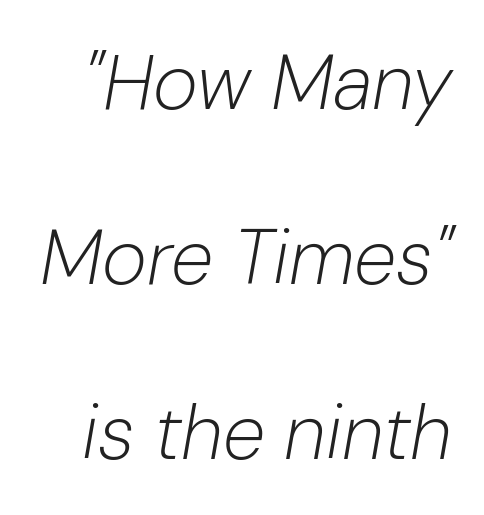
Plain, unruled lines of type. Note the varied advance widths — an 'i' is clearly narrower than an 'm'. Counters stay open thanks to moderate or lighter strokes. Between one letter and the next there's only the usual sliver of space.
